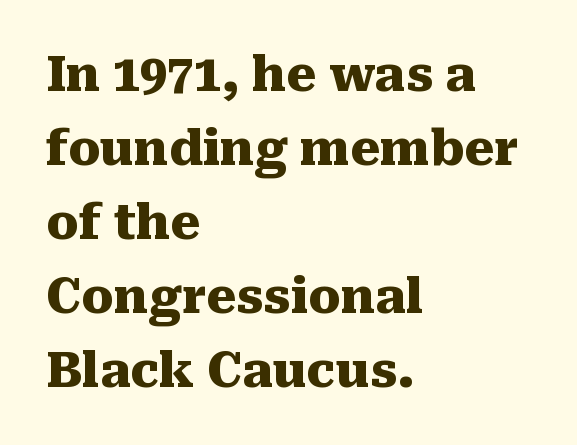
The image shows 48 px heavy serif type, upright; set left-aligned, normal line spacing (1.54x), normal letter spacing, not underlined; medium stroke contrast and a medium x-height.
